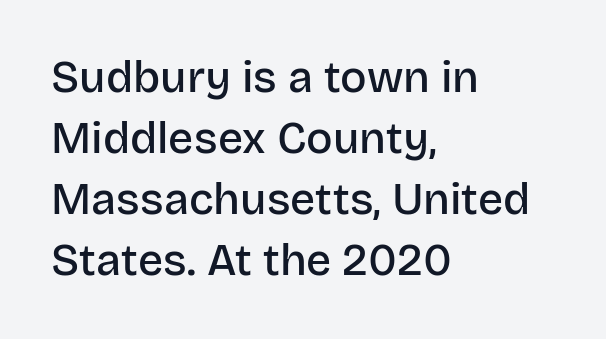
{"serif": "no", "italic": "no", "bold": "semi", "weight": "semibold", "width": "normal", "stroke_contrast": "low", "x_height": "large", "monospaced": "no", "underline": "no", "align": "left", "line_spacing": "normal", "line_spacing_ratio": 1.39, "letter_spacing": "normal", "letter_spacing_em": 0.0, "glyph_px": 44}
